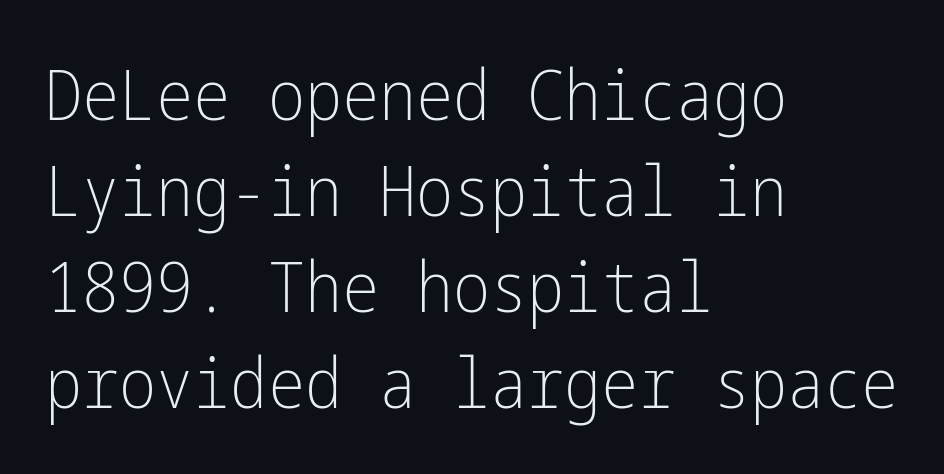
The image shows 70 px light, condensed sans-serif type, upright; set left-aligned, normal line spacing (1.37x), normal letter spacing, not underlined; low stroke contrast and a medium x-height.
